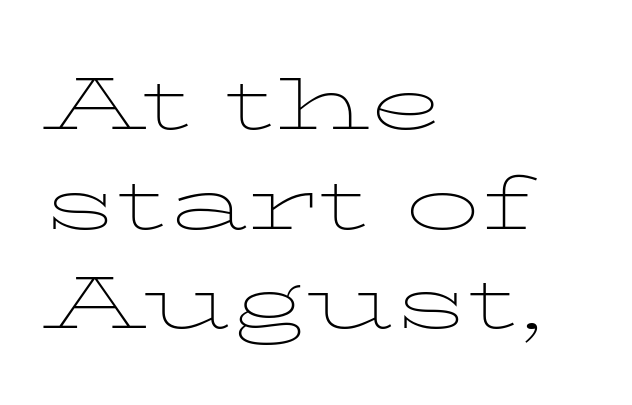
The image shows 75 px thin, wide serif type, upright; set left-aligned, normal line spacing (1.33x), normal letter spacing, not underlined; low stroke contrast and a medium x-height.
